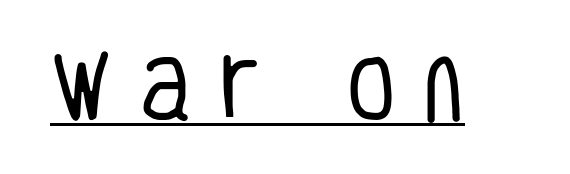
Is there an underline? Yes — a line sits under the letters. Style check: upright. Font category for this specimen: sans-serif. Is the type heavy? It reads as light-to-regular instead.
